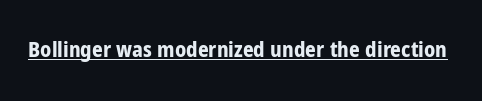
{"italic": "no", "bold": "yes", "underline": "yes", "letter_spacing": "normal", "letter_spacing_em": 0.0, "glyph_px": 21}
